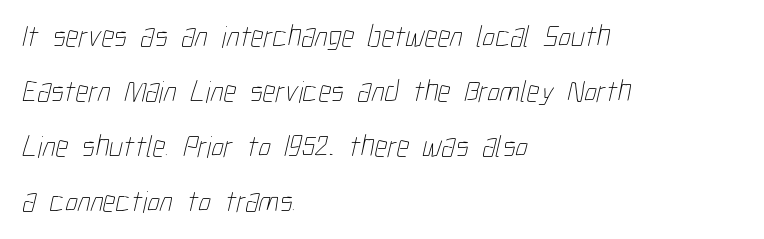
Q: Is the text bold? A: No.
Q: Is the text underlined? A: No.
Q: How is the paragraph aligned? A: Left-aligned.
Q: Is the spacing between letters normal or unusually wide? A: Normal.
Q: Width (condensed, normal, or wide)? A: Condensed.
Q: Stroke contrast? A: Low.
Q: x-height? A: Medium.
Q: Monospaced? A: No.
